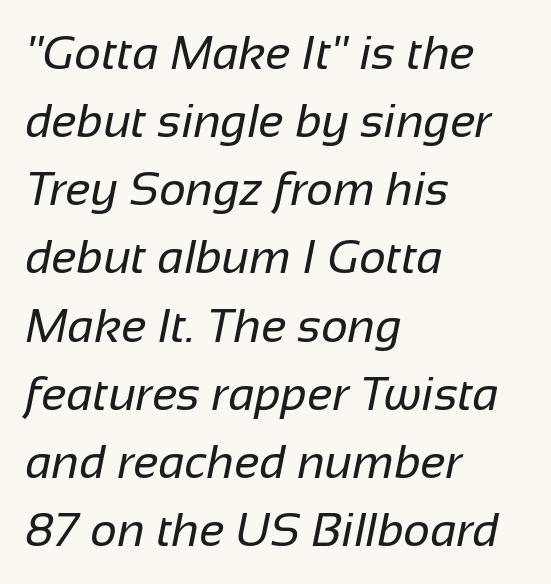
The image shows 47 px regular-weight sans-serif type; set left-aligned, normal line spacing (1.45x), normal letter spacing, not underlined; low stroke contrast and a medium x-height.
